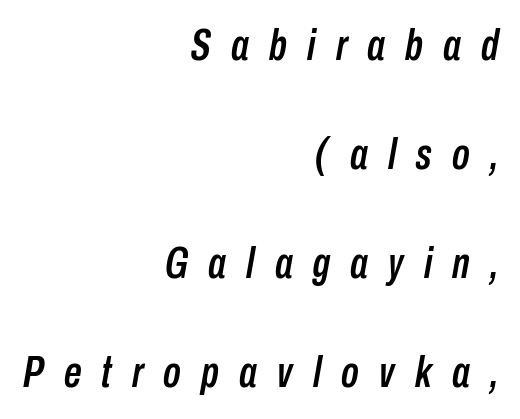
This block would shrink considerably if given ordinary leading; it's expanded now. Underline: absent. The rendering inserts visible extra space after every character. Characters are canted at an angle relative to the baseline's perpendicular. Spacing verdict: proportional, widths tailored to each character.
